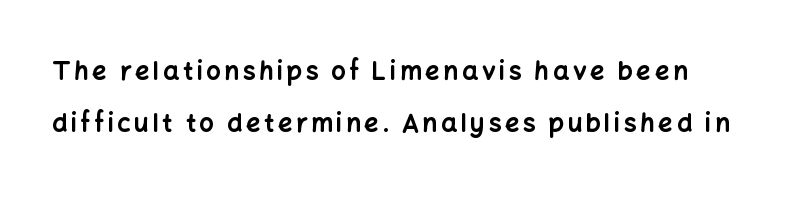
The image shows 25 px bold type, upright; set loose line spacing (2.09x), not underlined.
